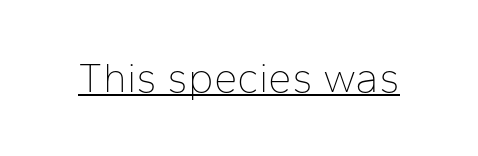
Q: Is the text bold? A: No.
Q: Is the text italic (slanted)? A: No, it is upright.
Q: Is the typeface a serif or a sans-serif typeface? A: Sans-serif.
Q: Is the text underlined? A: Yes.
Q: Is the spacing between letters normal or unusually wide? A: Normal.
Q: Width (condensed, normal, or wide)? A: Normal.
Q: Stroke contrast? A: Low.
Q: x-height? A: Medium.
Q: Monospaced? A: No.
